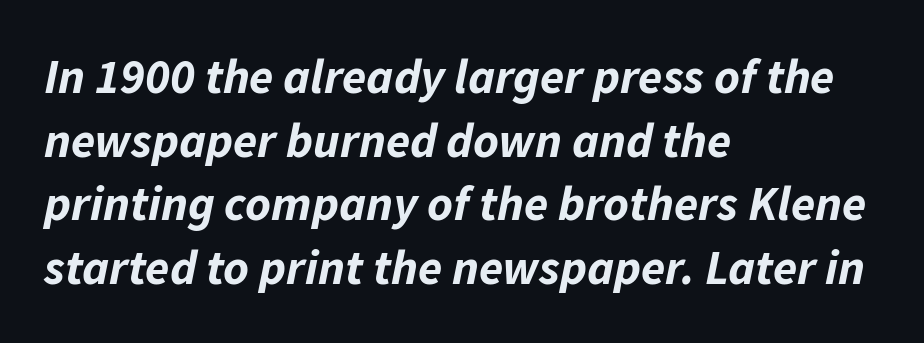
Q: Is the text bold? A: Yes.
Q: Is the text italic (slanted)? A: Yes, it leans right by about 11 degrees.
Q: Is the text underlined? A: No.
Q: How is the paragraph aligned? A: Left-aligned.
Q: Is the spacing between letters normal or unusually wide? A: Normal.
Q: Is the spacing between lines tight, normal or loose? A: Normal.
Q: Width (condensed, normal, or wide)? A: Normal.
Q: Stroke contrast? A: Low.
Q: x-height? A: Medium.
Q: Monospaced? A: No.
